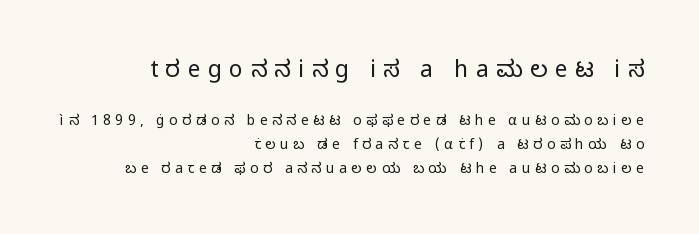
The image shows 23 px text type, upright; set right-aligned, normal line spacing (1.69x), unusually wide letter spacing (+0.32 em), not underlined; the first (top) block is 1.64x larger.
